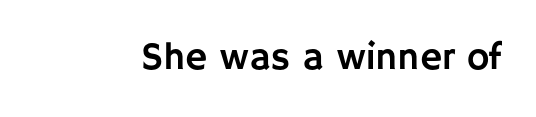
Beneath every word, the page is bare. Varying glyph widths throughout — classic text-font behaviour. Are there feet on the stems? There aren't — it's a sans. Every stem runs plumb, perpendicular to the baseline. The rendering keeps characters at their native spacing.
